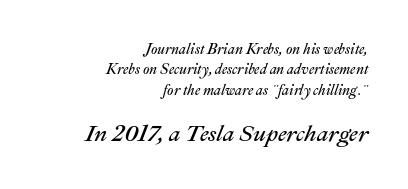
{"italic": "yes", "lean": "right", "slant_degrees": 22, "bold": "no", "underline": "no", "align": "right", "line_spacing": "normal", "line_spacing_ratio": 1.45, "letter_spacing": "normal", "letter_spacing_em": 0.0, "larger_block": "second", "size_ratio": 1.64, "glyph_px": 23}
